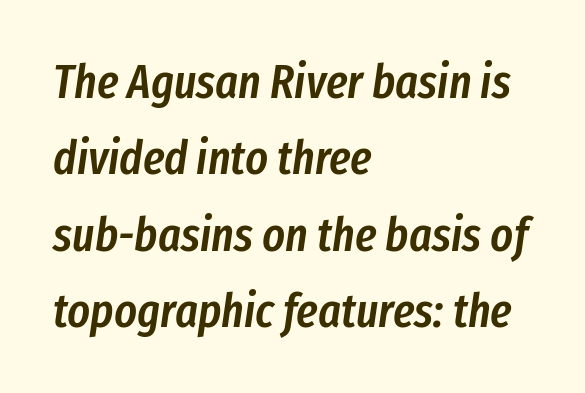
The image shows 48 px semibold, condensed type, italic (leaning right); set left-aligned, normal line spacing (1.59x), normal letter spacing, not underlined; low stroke contrast and a medium x-height.
